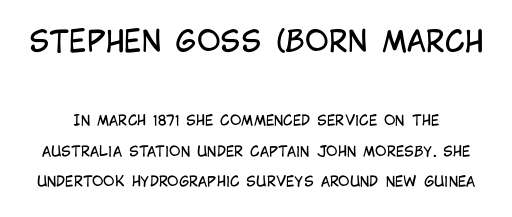
{"serif": "no", "italic": "no", "bold": "no", "weight": "regular", "width": "condensed", "stroke_contrast": "low", "x_height": "large", "monospaced": "no", "underline": "no", "line_spacing": "loose", "line_spacing_ratio": 2.17, "letter_spacing": "normal", "letter_spacing_em": 0.0, "larger_block": "first", "size_ratio": 2.07, "glyph_px": 29}
